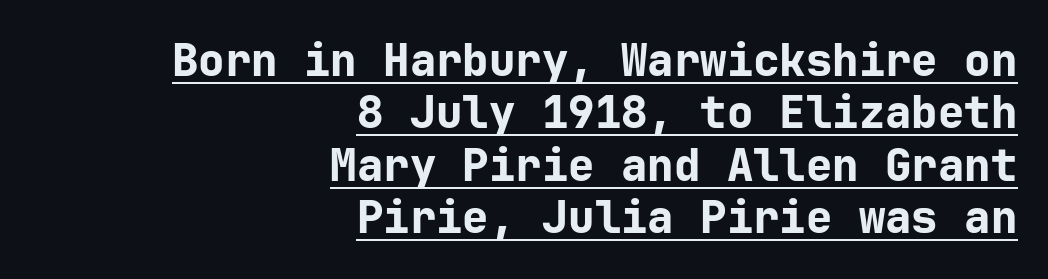
Underlined type. This rendering leaves character spacing at its baseline value. Vertical strokes here are truly vertical. Stroke thickness is high; the sample reads as a true bold. This rendering uses right alignment, leaving the left contour irregular.
